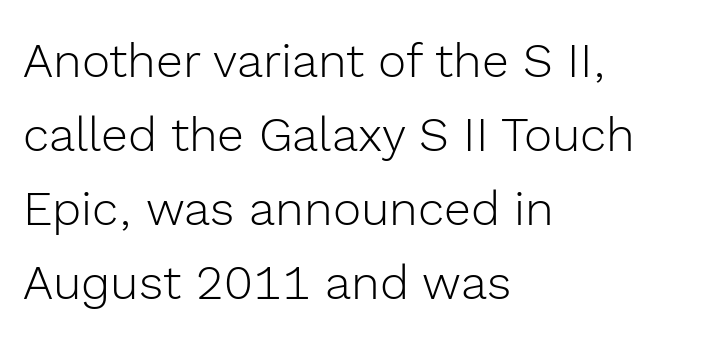
{"serif": "no", "italic": "no", "bold": "no", "weight": "light", "width": "normal", "x_height": "medium", "monospaced": "no", "underline": "no", "align": "left", "line_spacing": "normal", "line_spacing_ratio": 1.54, "letter_spacing": "normal", "letter_spacing_em": 0.0, "glyph_px": 48}
